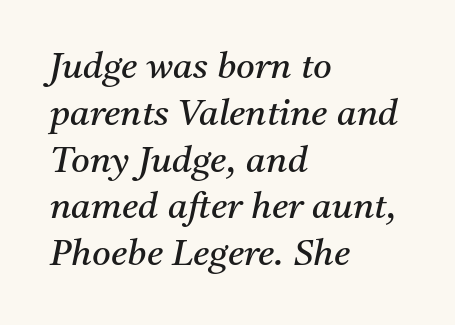
The image shows 36 px regular-weight serif type, italic (leaning right); set left-aligned, normal line spacing (1.3x), normal letter spacing, not underlined; medium stroke contrast and a medium x-height.
